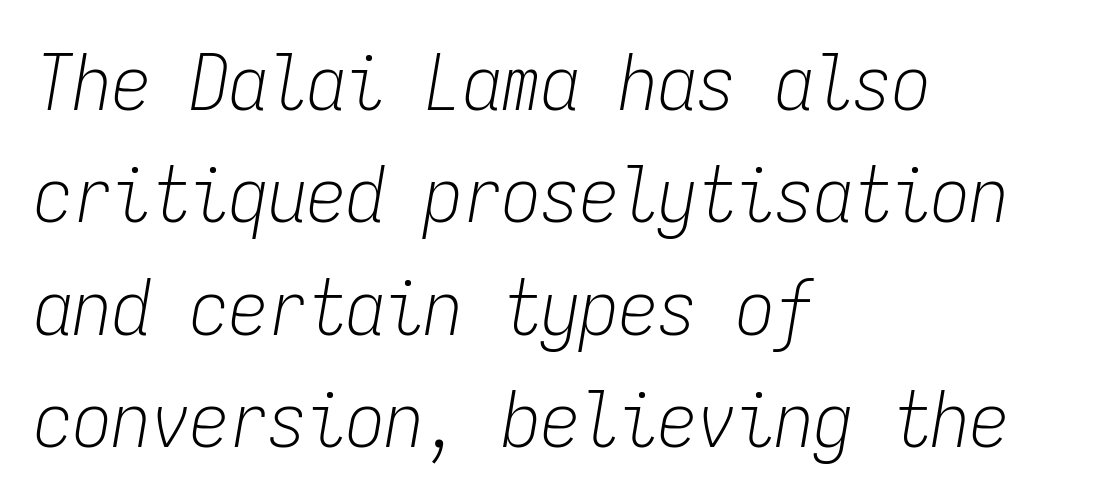
{"italic": "yes", "lean": "right", "slant_degrees": 9, "bold": "no", "weight": "light", "width": "condensed", "stroke_contrast": "low", "x_height": "medium", "monospaced": "yes", "underline": "no", "align": "left", "line_spacing": "normal", "line_spacing_ratio": 1.44, "letter_spacing": "normal", "letter_spacing_em": 0.0, "glyph_px": 78}
